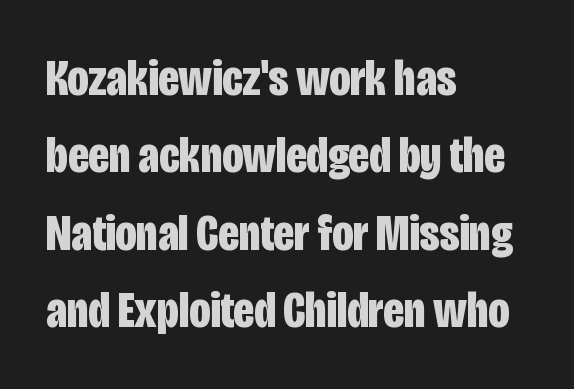
The image shows 52 px bold, condensed sans-serif type, upright; set left-aligned, normal line spacing (1.49x), normal letter spacing, not underlined; low stroke contrast and a large x-height.
